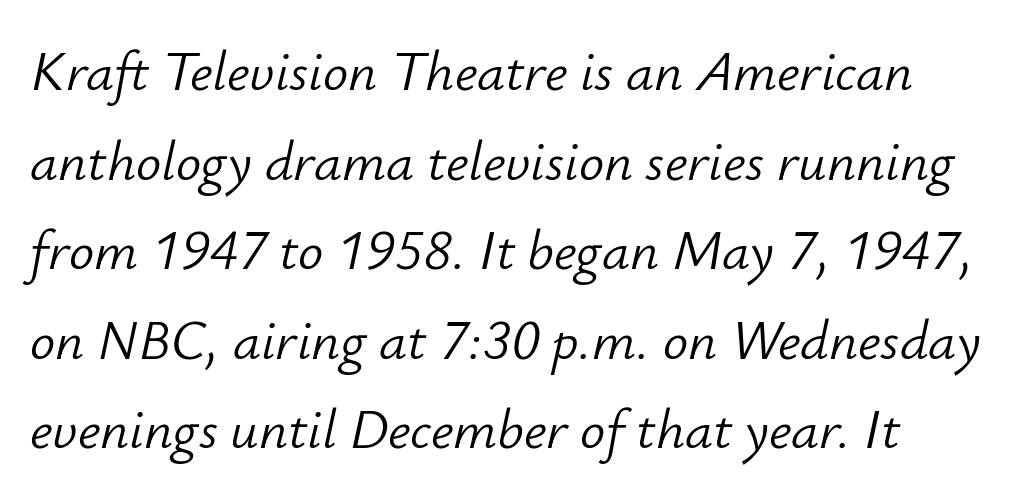
{"italic": "yes", "lean": "right", "slant_degrees": 12, "bold": "no", "weight": "light", "width": "normal", "stroke_contrast": "low", "x_height": "small", "monospaced": "no", "underline": "no", "line_spacing": "normal", "line_spacing_ratio": 1.6, "letter_spacing": "normal", "letter_spacing_em": 0.0, "glyph_px": 56}
